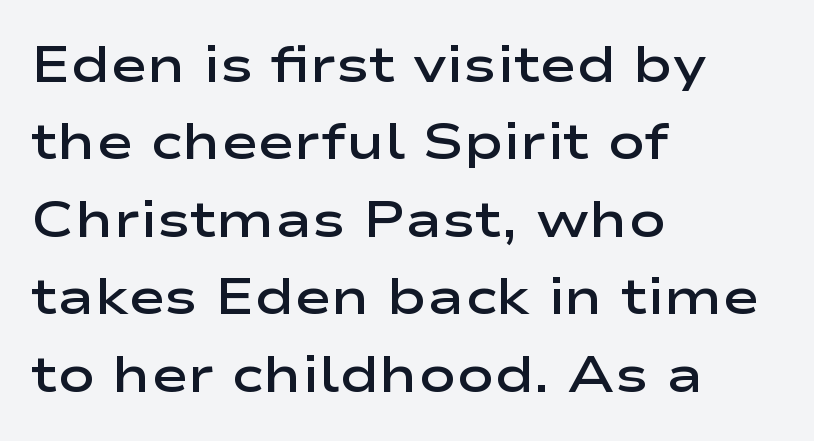
Nope, not italic — everything's standing straight. This rendering uses left alignment, leaving the right contour irregular. The zone under the glyphs is completely vacant. In terms of leading, this rendering sits right in the middle. Varying glyph widths throughout — classic text-font behaviour.
